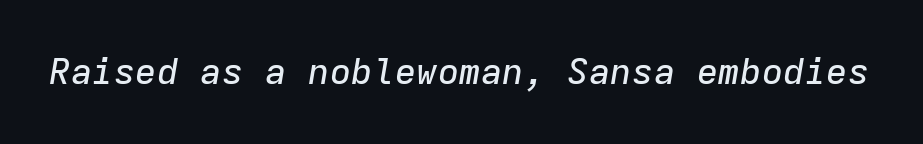
The face used here is monospaced, like something from a code editor. Is the letter spacing exaggerated? No — it looks like the ordinary default. Anything drawn beneath the words? Only blank space. Italic: yes, the glyphs are oblique.
